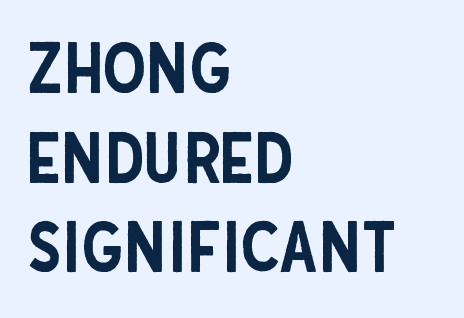
{"serif": "no", "italic": "no", "width": "condensed", "stroke_contrast": "low", "x_height": "large", "monospaced": "no", "underline": "no", "align": "left", "line_spacing": "normal", "line_spacing_ratio": 1.3, "letter_spacing": "normal", "letter_spacing_em": 0.0, "glyph_px": 69}
